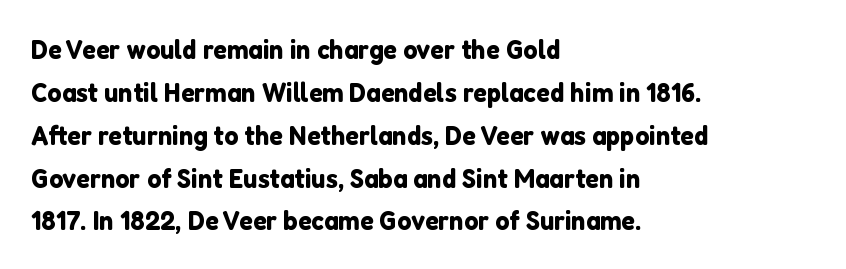
{"serif": "no", "italic": "no", "width": "normal", "stroke_contrast": "low", "x_height": "medium", "monospaced": "no", "underline": "no", "align": "left", "line_spacing": "normal", "line_spacing_ratio": 1.53, "letter_spacing": "normal", "letter_spacing_em": 0.0, "glyph_px": 28}
